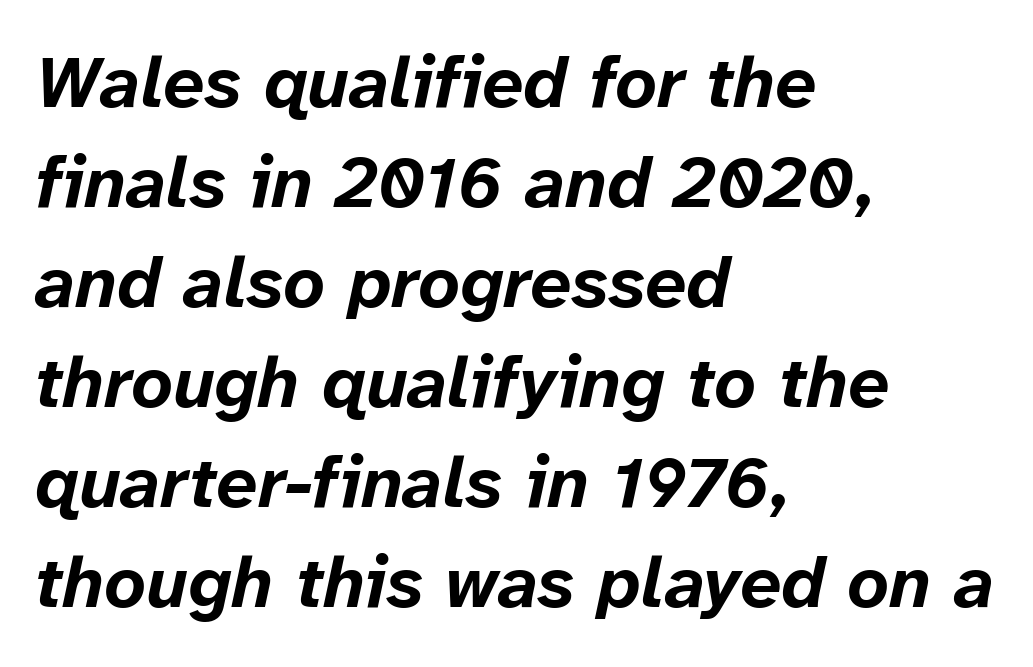
Baseline-to-baseline distance is the conventional proportion of letter height. Do the characters align in a grid? No, the font is proportional. The lines in this sample share a left origin and differ only in where they stop. Honestly, the letter spacing is just normal — you wouldn't notice it. If you drew a line through each stem, it would be angled. The passage shown is not underscored anywhere.
